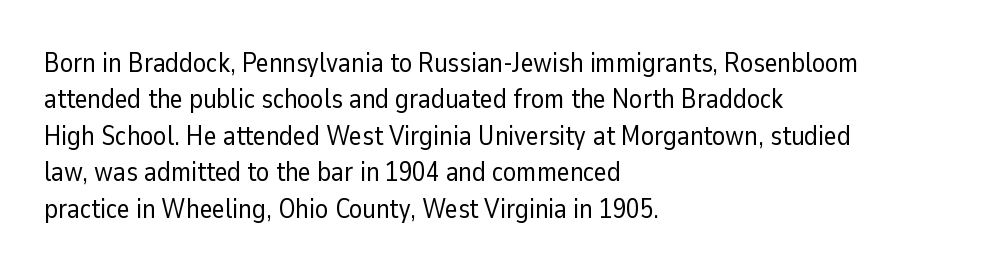
The image shows 27 px text type, upright; set left-aligned, normal line spacing (1.35x), normal letter spacing, not underlined.
